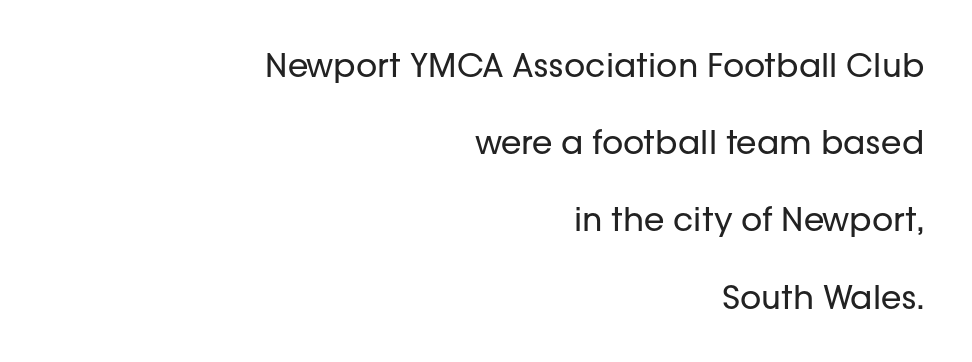
{"serif": "no", "italic": "no", "bold": "no", "weight": "regular", "width": "normal", "stroke_contrast": "low", "x_height": "medium", "monospaced": "no", "underline": "no", "align": "right", "line_spacing": "loose", "line_spacing_ratio": 2.34, "letter_spacing": "normal", "letter_spacing_em": 0.0, "glyph_px": 33}
